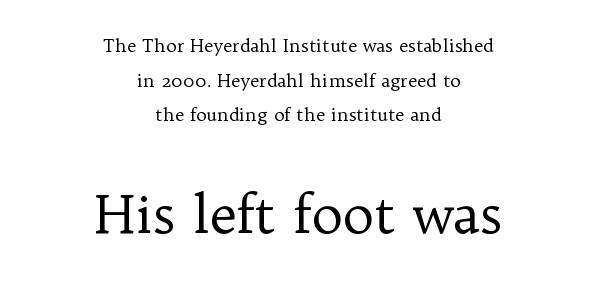
Notice how the passage keeps no hard edge, just a central spine. Do the letters lean? They stand straight. The rendering keeps characters at their native spacing. The letters look calm and open, with moderate or lighter stems.
